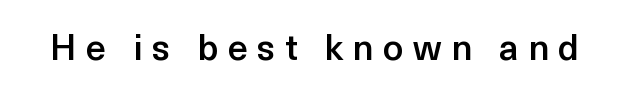
Q: Is the text bold? A: Semi-bold.
Q: Is the text italic (slanted)? A: No, it is upright.
Q: Is the typeface a serif or a sans-serif typeface? A: Sans-serif.
Q: Is the text underlined? A: No.
Q: Is the spacing between letters normal or unusually wide? A: Unusually wide.
Q: Width (condensed, normal, or wide)? A: Normal.
Q: x-height? A: Medium.
Q: Monospaced? A: No.
